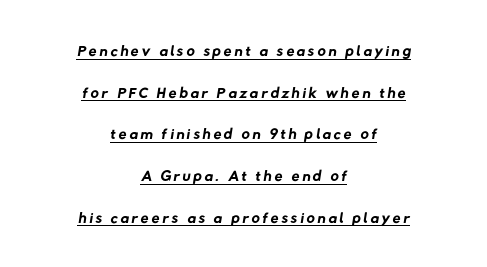
{"bold": "no", "underline": "yes", "align": "center", "line_spacing_ratio": 1.81, "glyph_px": 23}
